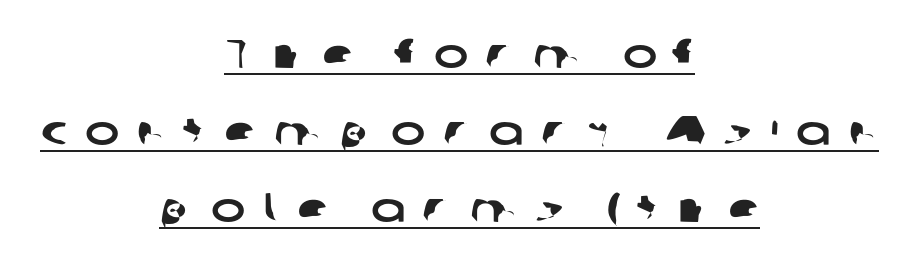
The image shows 41 px wide sans-serif type; set centered, line spacing 1.88x, unusually wide letter spacing (+0.43 em), underlined; low stroke contrast and a medium x-height.
